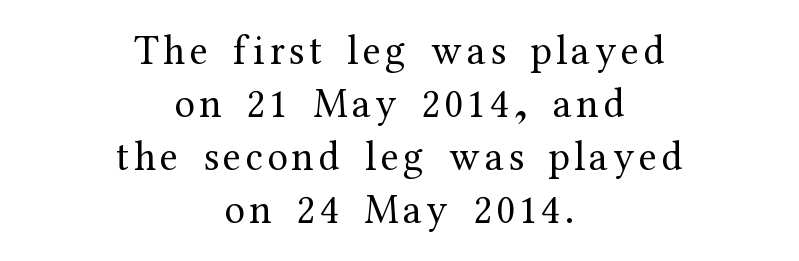
The image shows 41 px regular-weight serif type, upright; set centered, normal line spacing (1.29x), not underlined; medium stroke contrast and a medium x-height.
